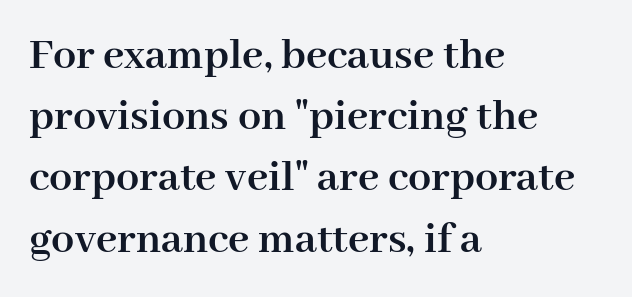
Q: Is the text bold? A: Yes.
Q: Is the text italic (slanted)? A: No, it is upright.
Q: Is the typeface a serif or a sans-serif typeface? A: Serif.
Q: Is the text underlined? A: No.
Q: How is the paragraph aligned? A: Left-aligned.
Q: Is the spacing between letters normal or unusually wide? A: Normal.
Q: Is the spacing between lines tight, normal or loose? A: Normal.
Q: Width (condensed, normal, or wide)? A: Normal.
Q: Stroke contrast? A: High.
Q: x-height? A: Medium.
Q: Monospaced? A: No.
